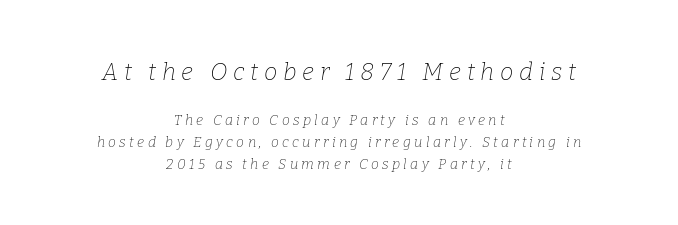
These lines were composed using italics. These lines are centered, leaving both edges ragged. The passage shown begins with its larger block and ends with its smaller one. This sample uses expanded letter spacing, leaving extra air between glyphs. Students, observe: this is what conventionally led text looks like. No word sits above an underline.
